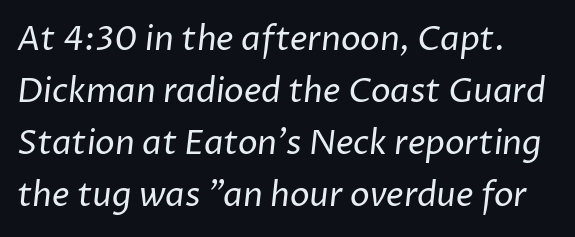
{"serif": "no", "bold": "no", "weight": "regular", "width": "normal", "stroke_contrast": "low", "x_height": "medium", "monospaced": "no", "underline": "no", "line_spacing": "normal", "line_spacing_ratio": 1.58, "letter_spacing": "normal", "letter_spacing_em": 0.0, "glyph_px": 33}
